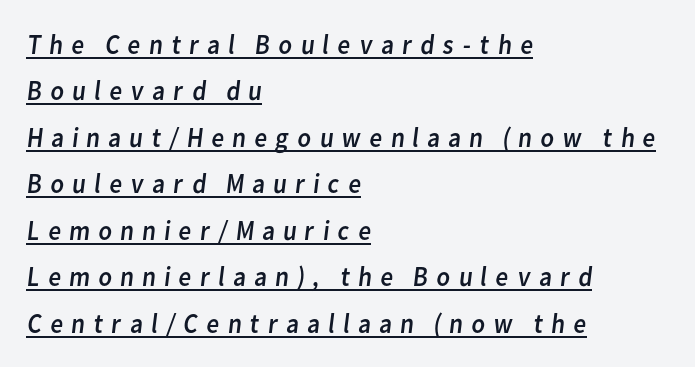
The image shows 28 px regular-weight sans-serif type; set left-aligned, normal line spacing (1.66x), unusually wide letter spacing (+0.26 em), underlined; low stroke contrast and a medium x-height.
